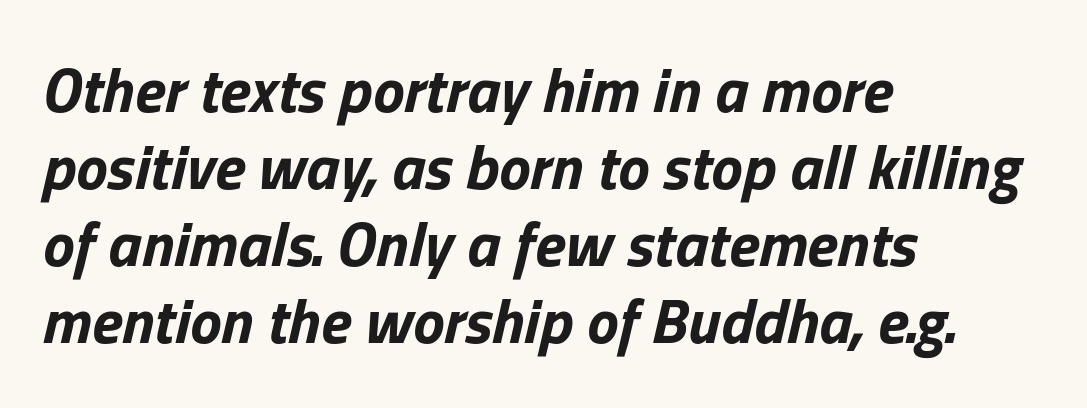
No extra tracking has been applied to these lines. Is the block centered? No — it sits flush against the left margin. Italic: yes, the glyphs are oblique. Summary of weight: heavy, a full bold. This sample has the flowing, uneven cadence of proportional lettering. Each row of text sits above clean, open space.
